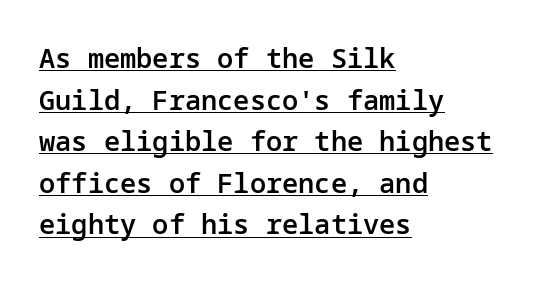
No extra tracking has been applied to these lines. The lettering holds an erect, upright posture throughout. Has an underline been added? It has. In terms of leading, this rendering sits right in the middle.
